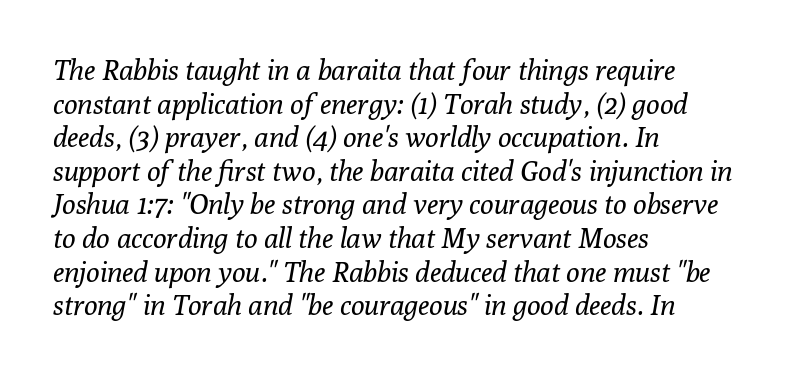
The face used here is rendered with its standard letterfit. These lines are composed in type with serifs. If you drew a line through each stem, it would be angled. Just letters on the line, the space beneath them empty. The passage shown is typed in a proportional face where columns would drift.
